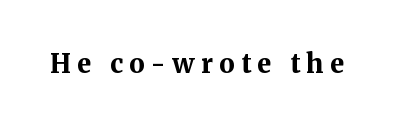
{"italic": "no", "bold": "yes", "underline": "no", "letter_spacing": "wide", "letter_spacing_em": 0.25, "glyph_px": 26}
